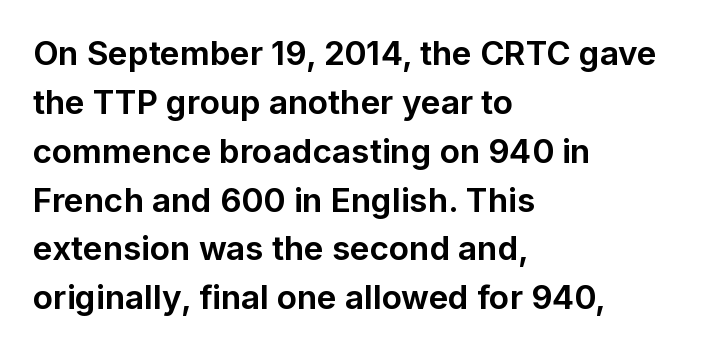
{"serif": "no", "italic": "no", "bold": "yes", "weight": "bold", "width": "normal", "stroke_contrast": "low", "x_height": "medium", "monospaced": "no", "underline": "no", "align": "left", "line_spacing": "normal", "line_spacing_ratio": 1.48, "letter_spacing": "normal", "letter_spacing_em": 0.0, "glyph_px": 33}
